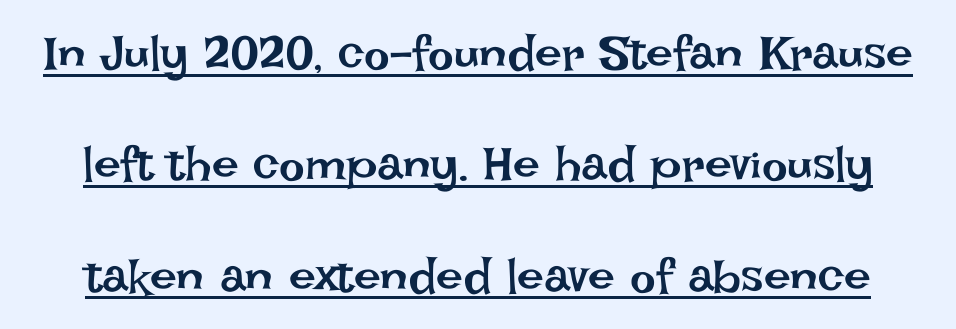
Here the designer chose a conventional face with non-uniform glyph widths. These lines stand farther apart than default settings would place them. Between one letter and the next there's only the usual sliver of space. The lettering is marked with a stroke running underneath it. You can tell it's not italic because the verticals are truly vertical.
